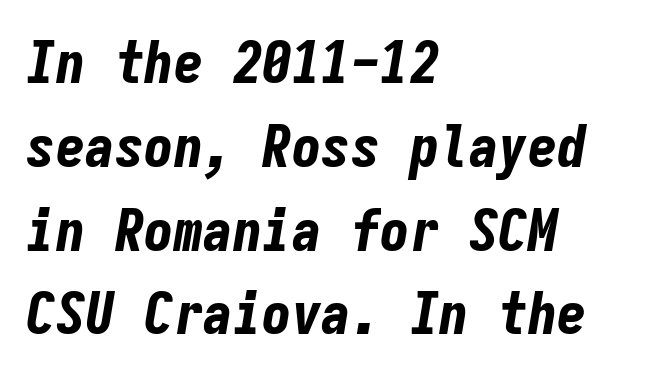
Emphasis by weight is at full strength: bold. Typeset ragged right — the left edge is the straight one. Normally led — the rows are evenly, conventionally spaced. Spacing verdict: monospaced, one width for all characters. Descenders hang freely into open space.
